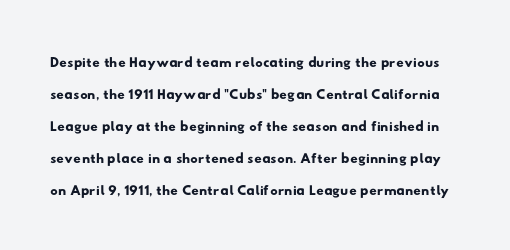
{"underline": "no", "line_spacing": "normal", "line_spacing_ratio": 1.52, "letter_spacing": "normal", "letter_spacing_em": 0.0, "glyph_px": 21}
